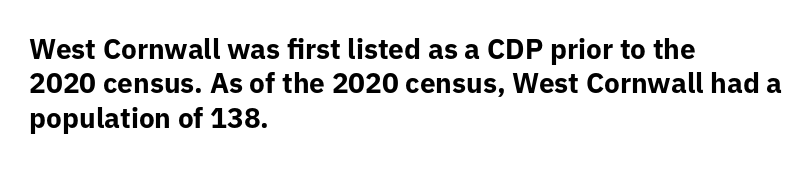
The image shows 28 px bold sans-serif type, upright; set left-aligned, line spacing 1.23x, normal letter spacing, not underlined; low stroke contrast and a medium x-height.
